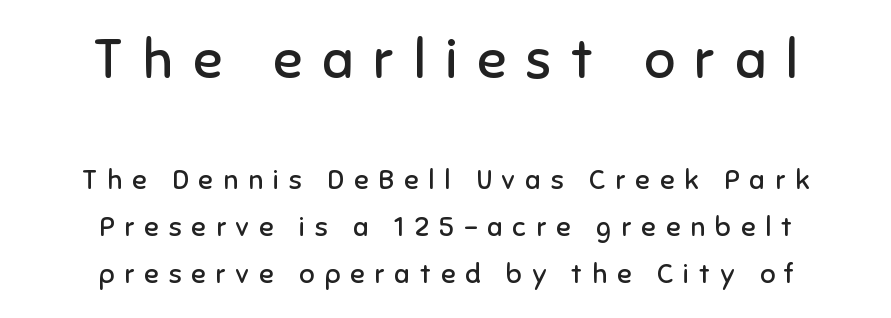
The image shows 54 px regular-weight sans-serif type, upright; set centered, line spacing 1.74x, unusually wide letter spacing (+0.37 em), not underlined; the first (top) block is 2.0x larger; low stroke contrast and a medium x-height.
